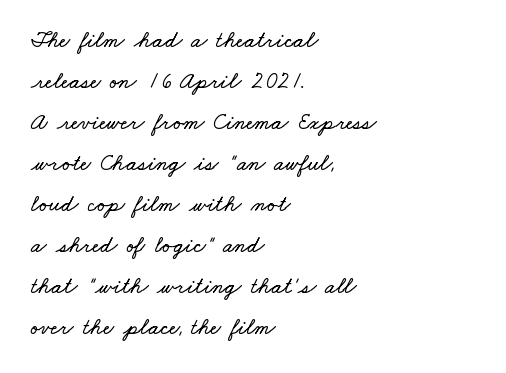
Q: Is the text underlined? A: No.
Q: How is the paragraph aligned? A: Left-aligned.
Q: Is the spacing between letters normal or unusually wide? A: Normal.
